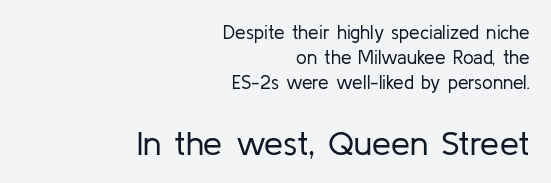
Larger block? The one below; the one above is distinctly smaller. The paragraph shown leans on its right margin. Ascenders rise straight up at ninety degrees. In terms of letterform style, serifs are entirely absent.
